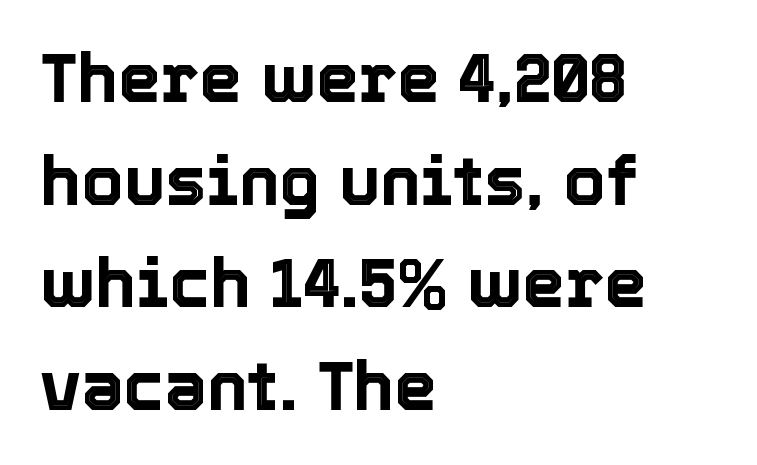
Q: Is the text italic (slanted)? A: No, it is upright.
Q: Is the text underlined? A: No.
Q: How is the paragraph aligned? A: Left-aligned.
Q: Is the spacing between letters normal or unusually wide? A: Normal.
Q: Is the spacing between lines tight, normal or loose? A: Normal.
Q: Width (condensed, normal, or wide)? A: Normal.
Q: x-height? A: Medium.
Q: Monospaced? A: No.
